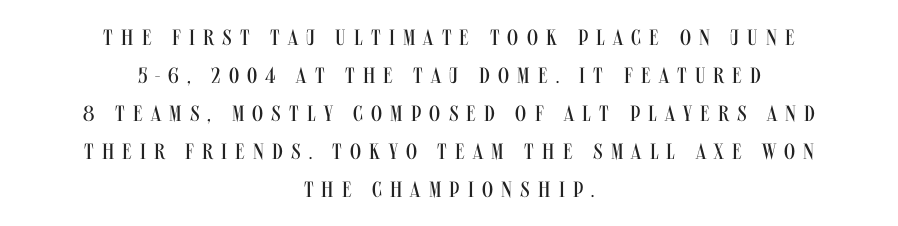
Q: Is the text bold? A: No.
Q: Is the text italic (slanted)? A: No, it is upright.
Q: Is the text underlined? A: No.
Q: How is the paragraph aligned? A: Centered.
Q: Is the spacing between letters normal or unusually wide? A: Unusually wide.
